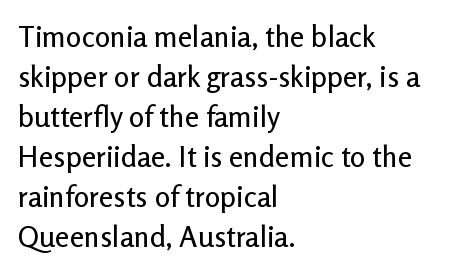
{"serif": "no", "italic": "no", "width": "normal", "stroke_contrast": "low", "x_height": "medium", "monospaced": "no", "underline": "no", "align": "left", "line_spacing": "normal", "line_spacing_ratio": 1.38, "letter_spacing": "normal", "letter_spacing_em": 0.0, "glyph_px": 29}
